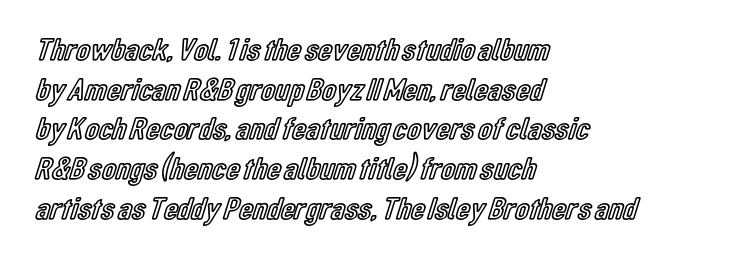
{"width": "condensed", "x_height": "medium", "monospaced": "no", "underline": "no", "align": "left", "line_spacing_ratio": 1.24, "letter_spacing": "normal", "letter_spacing_em": 0.0, "glyph_px": 32}
